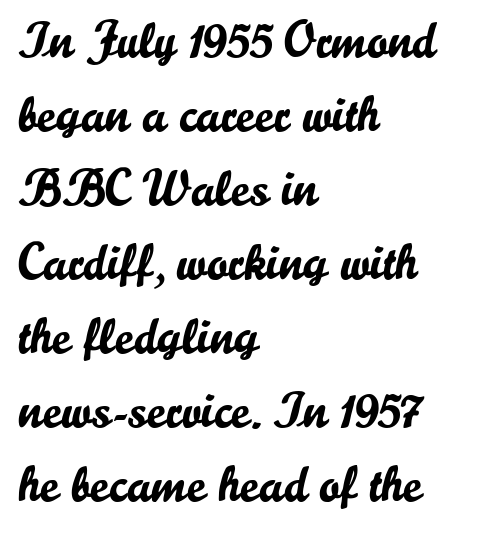
The image shows 51 px sans-serif type; set left-aligned, normal line spacing (1.45x), normal letter spacing, not underlined; low stroke contrast and a small x-height.
